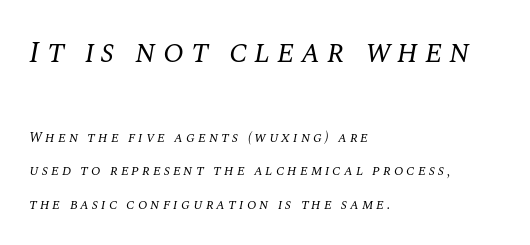
This rendering uses left alignment, leaving the right contour irregular. The face used here is proportionally spaced, like ordinary book or web type. If you measured baseline to baseline, you'd find a long distance. Letters have the restrained weight of plain body copy at most. Underlining? Definitely not there. The horizontal fit of the characters is loose and conspicuously gappy.
